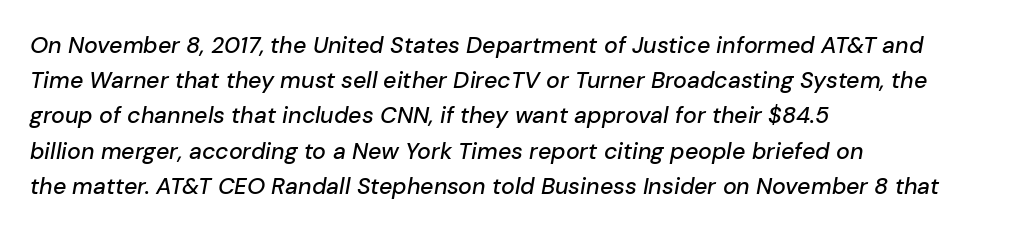
The image shows 23 px text type, italic (leaning right); set left-aligned, normal line spacing (1.53x), normal letter spacing, not underlined.
